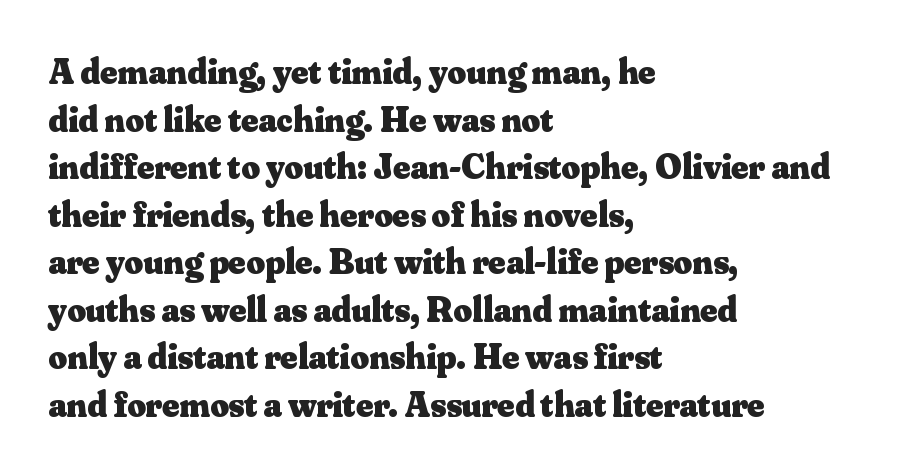
The image shows 36 px heavy serif type, upright; set left-aligned, normal line spacing (1.32x), normal letter spacing, not underlined; medium stroke contrast and a small x-height.
